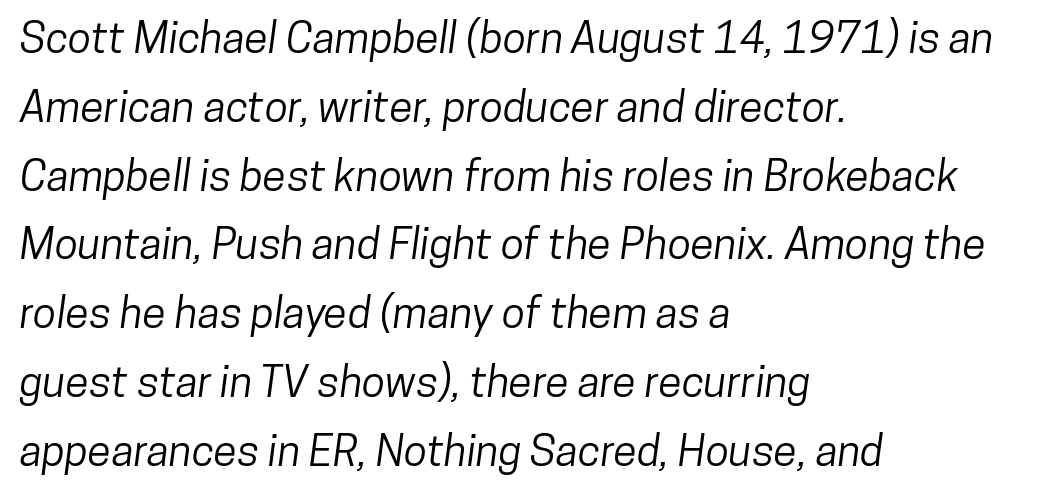
Q: Is the typeface a serif or a sans-serif typeface? A: Sans-serif.
Q: Is the text underlined? A: No.
Q: How is the paragraph aligned? A: Left-aligned.
Q: Is the spacing between letters normal or unusually wide? A: Normal.
Q: Is the spacing between lines tight, normal or loose? A: Normal.
Q: Width (condensed, normal, or wide)? A: Condensed.
Q: Stroke contrast? A: Low.
Q: x-height? A: Medium.
Q: Monospaced? A: No.
